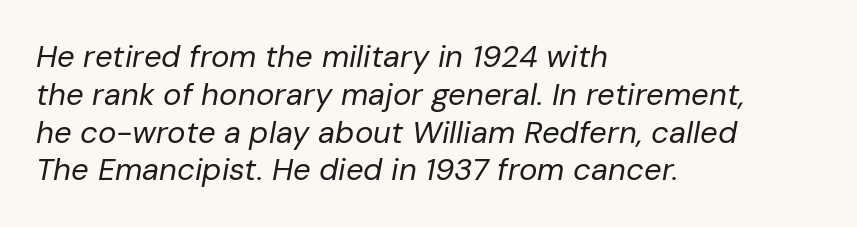
Q: Is the text bold? A: No.
Q: Is the text italic (slanted)? A: Yes, it leans right by about 10 degrees.
Q: Is the text underlined? A: No.
Q: How is the paragraph aligned? A: Left-aligned.
Q: Is the spacing between letters normal or unusually wide? A: Normal.
Q: Width (condensed, normal, or wide)? A: Normal.
Q: Stroke contrast? A: Low.
Q: x-height? A: Medium.
Q: Monospaced? A: No.
